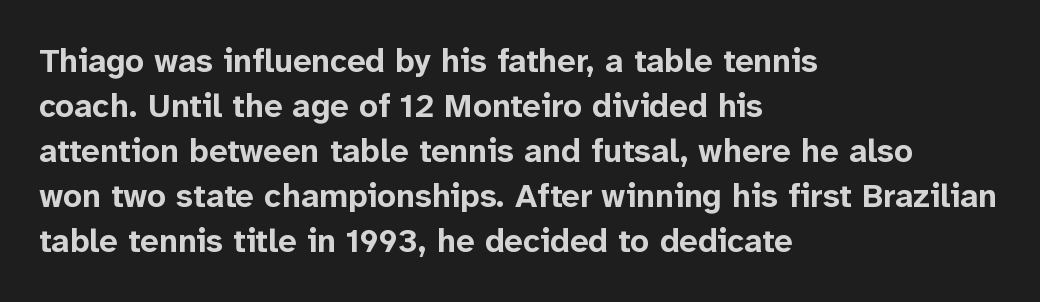
The image shows 33 px bold sans-serif type, upright; set left-aligned, normal line spacing (1.36x), normal letter spacing, not underlined; low stroke contrast and a medium x-height.
